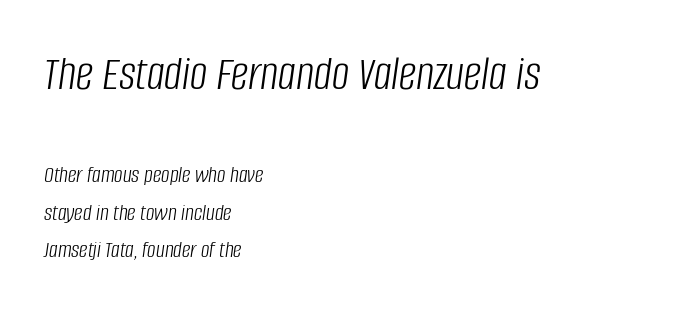
Q: Is the text bold? A: No.
Q: Is the text italic (slanted)? A: Yes, it leans right by about 8 degrees.
Q: Is the text underlined? A: No.
Q: How is the paragraph aligned? A: Left-aligned.
Q: Is the spacing between letters normal or unusually wide? A: Normal.
Q: Is the spacing between lines tight, normal or loose? A: Normal.
Q: Which block of text is set in a larger size, the first (top) or the second (bottom)? A: The first (top) one.
Q: Width (condensed, normal, or wide)? A: Condensed.
Q: Stroke contrast? A: Low.
Q: x-height? A: Large.
Q: Monospaced? A: No.
